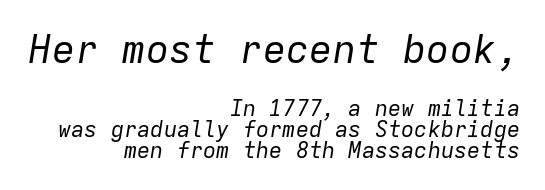
Q: Is the text bold? A: No.
Q: Is the text italic (slanted)? A: Yes, it leans right by about 9 degrees.
Q: Is the text underlined? A: No.
Q: How is the paragraph aligned? A: Right-aligned.
Q: Is the spacing between letters normal or unusually wide? A: Normal.
Q: Is the spacing between lines tight, normal or loose? A: Tight.
Q: Which block of text is set in a larger size, the first (top) or the second (bottom)? A: The first (top) one.
Q: Width (condensed, normal, or wide)? A: Normal.
Q: Stroke contrast? A: Low.
Q: x-height? A: Medium.
Q: Monospaced? A: Yes.
